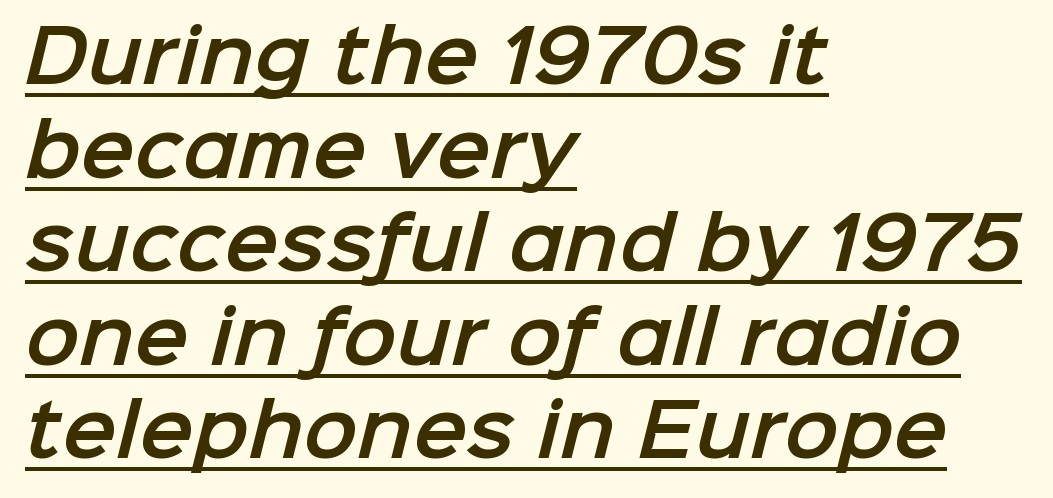
The image shows 72 px sans-serif type; set left-aligned, normal line spacing (1.3x), normal letter spacing, underlined; low stroke contrast and a medium x-height.
